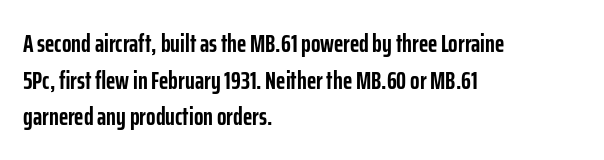
Compared with an ordinary text face, these strokes are far heavier — a full bold. Tall strokes in this sample are plumb rather than angled. Reading down the block, your eye returns to a fixed left position each line. The space directly below the letters is spotless. Leading matches the norm, producing a regular column. The type is set solid horizontally, with unmodified tracking.
